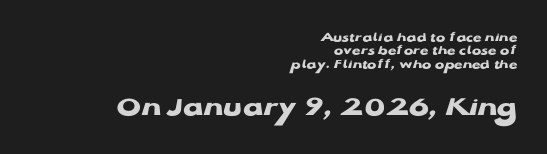
{"serif": "no", "italic": "no", "bold": "yes", "weight": "heavy", "width": "wide", "stroke_contrast": "low", "x_height": "medium", "monospaced": "no", "underline": "no", "align": "right", "line_spacing": "tight", "line_spacing_ratio": 0.95, "letter_spacing": "normal", "letter_spacing_em": 0.0, "larger_block": "second", "size_ratio": 2.07, "glyph_px": 29}
